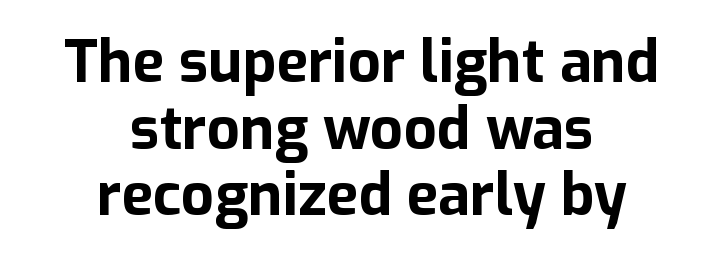
Q: Is the text bold? A: Yes.
Q: Is the text italic (slanted)? A: No, it is upright.
Q: Is the typeface a serif or a sans-serif typeface? A: Sans-serif.
Q: Is the text underlined? A: No.
Q: How is the paragraph aligned? A: Centered.
Q: Is the spacing between letters normal or unusually wide? A: Normal.
Q: Is the spacing between lines tight, normal or loose? A: Tight.
Q: Width (condensed, normal, or wide)? A: Normal.
Q: Stroke contrast? A: Low.
Q: x-height? A: Medium.
Q: Monospaced? A: No.
